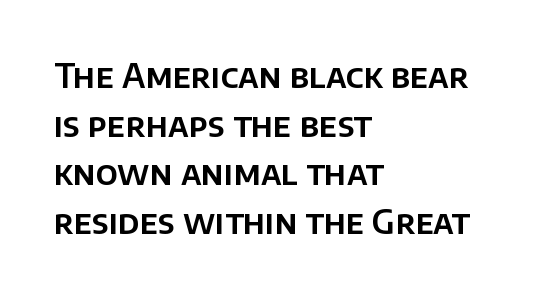
Anything drawn beneath the words? Only blank space. Varying glyph widths throughout — classic text-font behaviour. The rendering anchors every line to the left-hand side. Italic? Not at all — the glyphs are vertical. The type family on display is of the sans-serif kind.
